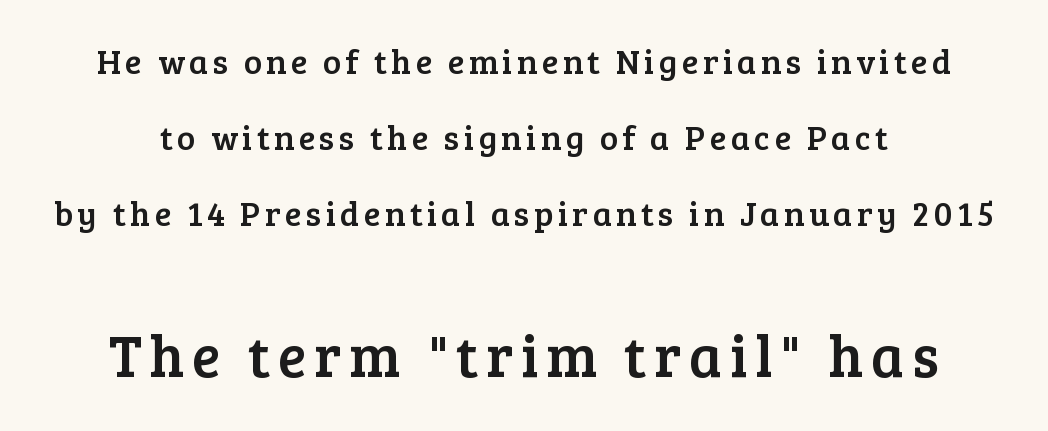
Style check: upright. The rendering enlarges the type as you move from the upper chunk to the lower. The text was rendered using a seriffed face with decorative stroke endings. If you measured baseline to baseline, you'd find a long distance.
